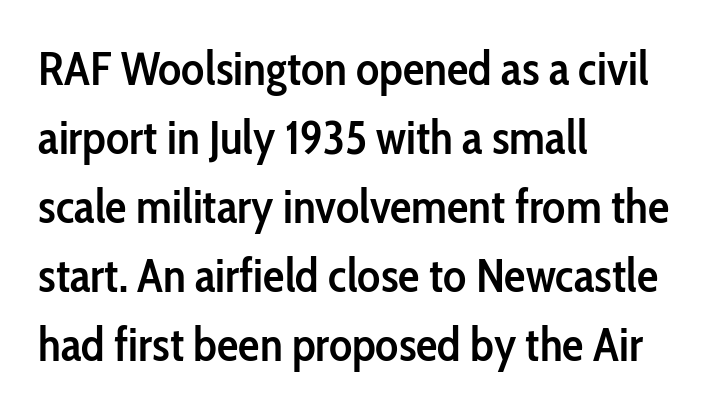
The image shows 48 px semibold, condensed sans-serif type, upright; set left-aligned, normal line spacing (1.44x), normal letter spacing, not underlined; low stroke contrast and a medium x-height.
